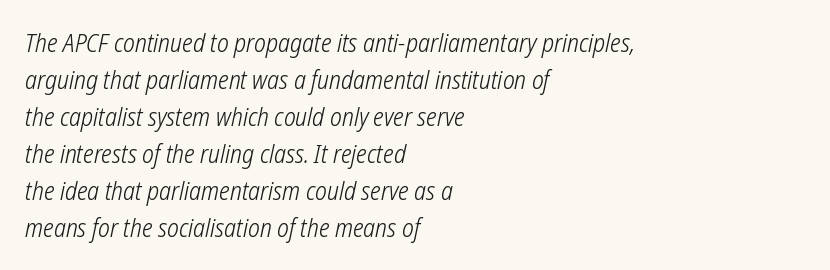
Layout note: lines flush left. You could call the tracking neutral — neither tight nor loose. Type without underlining. How would I describe the line gaps? Plain and ordinary. Bold? No — there's no thickening of the strokes.
